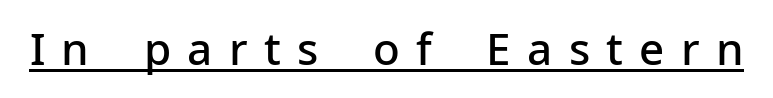
{"serif": "no", "italic": "no", "bold": "semi", "weight": "semibold", "width": "normal", "stroke_contrast": "low", "x_height": "medium", "monospaced": "no", "underline": "yes", "letter_spacing": "wide", "letter_spacing_em": 0.37, "glyph_px": 44}
